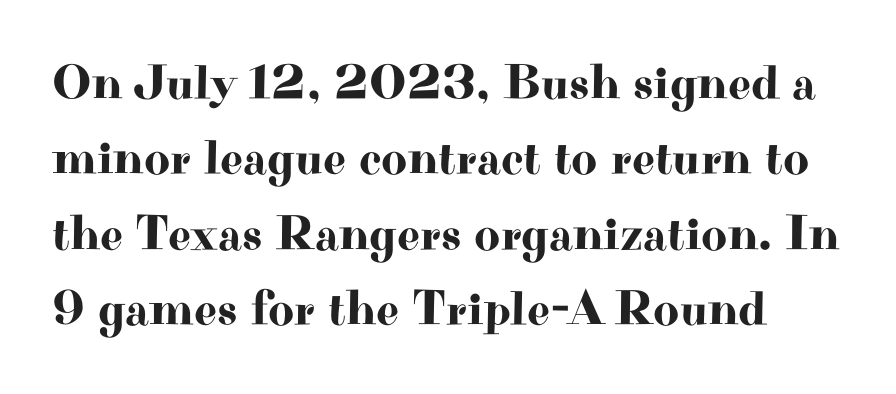
{"serif": "yes", "italic": "no", "width": "wide", "stroke_contrast": "high", "x_height": "small", "monospaced": "no", "underline": "no", "line_spacing": "normal", "line_spacing_ratio": 1.51, "letter_spacing": "normal", "letter_spacing_em": 0.0, "glyph_px": 50}
